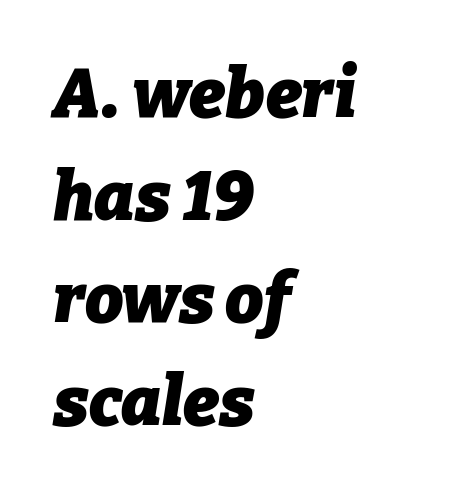
Q: Is the text bold? A: Yes.
Q: Is the text italic (slanted)? A: Yes, it leans right by about 9 degrees.
Q: Is the text underlined? A: No.
Q: How is the paragraph aligned? A: Left-aligned.
Q: Is the spacing between letters normal or unusually wide? A: Normal.
Q: Is the spacing between lines tight, normal or loose? A: Normal.
Q: Width (condensed, normal, or wide)? A: Normal.
Q: Stroke contrast? A: Low.
Q: x-height? A: Medium.
Q: Monospaced? A: No.
